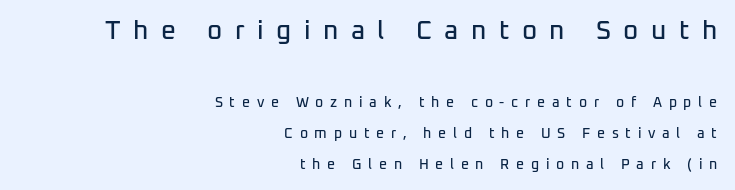
The image shows 26 px text type, upright; set right-aligned, loose line spacing (2.18x), unusually wide letter spacing (+0.48 em), not underlined; the first (top) block is 1.86x larger.
